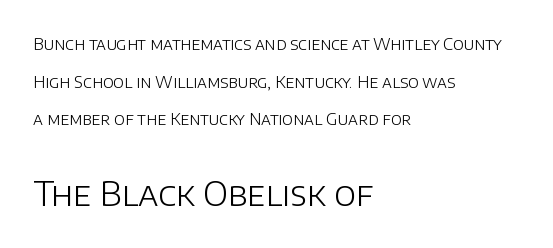
{"serif": "no", "italic": "no", "bold": "no", "weight": "light", "width": "normal", "stroke_contrast": "low", "x_height": "large", "monospaced": "no", "underline": "no", "align": "left", "line_spacing": "loose", "line_spacing_ratio": 2.35, "letter_spacing": "normal", "letter_spacing_em": 0.0, "larger_block": "second", "size_ratio": 2.06, "glyph_px": 33}
